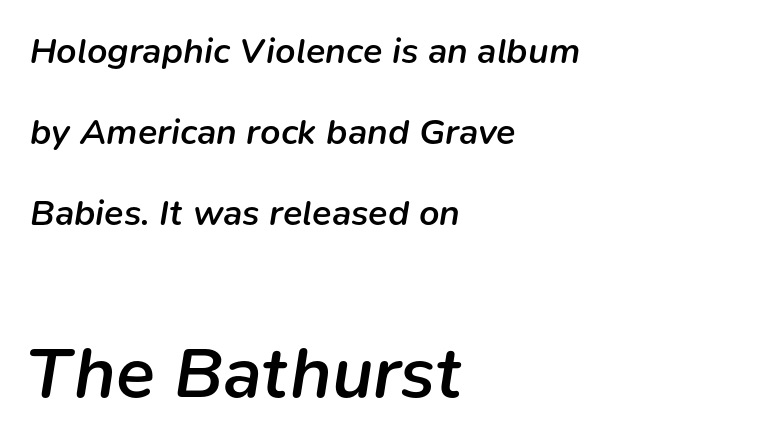
{"italic": "yes", "lean": "right", "slant_degrees": 9, "bold": "semi", "weight": "semibold", "width": "normal", "stroke_contrast": "low", "x_height": "medium", "monospaced": "no", "underline": "no", "align": "left", "line_spacing": "loose", "line_spacing_ratio": 2.25, "letter_spacing": "normal", "letter_spacing_em": 0.0, "larger_block": "second", "size_ratio": 2.0, "glyph_px": 72}
